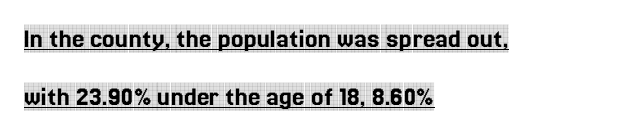
The letters advance in unequal steps, a hallmark of proportional type. No extra tracking has been applied to these lines. Notice how the passage keeps a crisp vertical edge on the left only. When letters stand straight like this, we call the style roman or upright.
